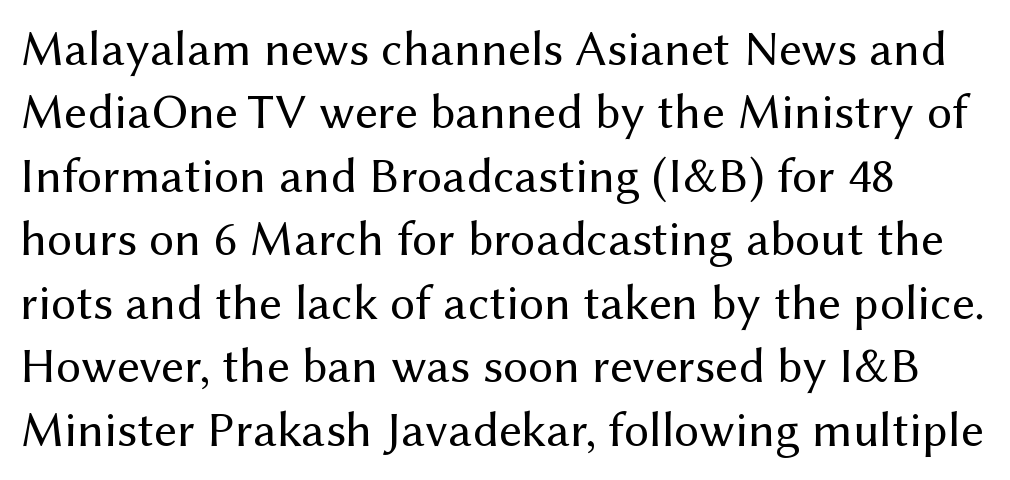
Q: Is the text bold? A: No.
Q: Is the text italic (slanted)? A: No, it is upright.
Q: Is the typeface a serif or a sans-serif typeface? A: Sans-serif.
Q: Is the text underlined? A: No.
Q: Is the spacing between letters normal or unusually wide? A: Normal.
Q: Is the spacing between lines tight, normal or loose? A: Normal.
Q: Width (condensed, normal, or wide)? A: Normal.
Q: Stroke contrast? A: Medium.
Q: x-height? A: Medium.
Q: Monospaced? A: No.
